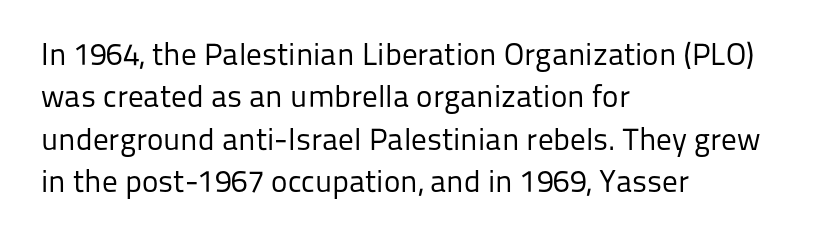
Q: Is the text bold? A: No.
Q: Is the text italic (slanted)? A: No, it is upright.
Q: Is the typeface a serif or a sans-serif typeface? A: Sans-serif.
Q: Is the text underlined? A: No.
Q: How is the paragraph aligned? A: Left-aligned.
Q: Is the spacing between letters normal or unusually wide? A: Normal.
Q: Is the spacing between lines tight, normal or loose? A: Normal.
Q: Width (condensed, normal, or wide)? A: Normal.
Q: Stroke contrast? A: Low.
Q: x-height? A: Medium.
Q: Monospaced? A: No.
